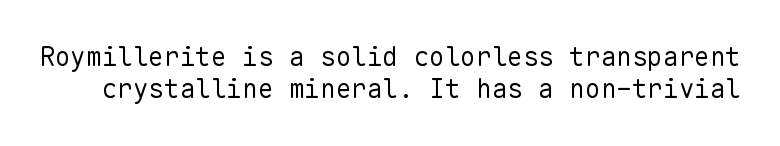
Italic? Not at all — the glyphs are vertical. Counters stay open thanks to moderate or lighter strokes. No word sits above an underline. What stands out about the letter spacing? Nothing — it is the standard amount.
